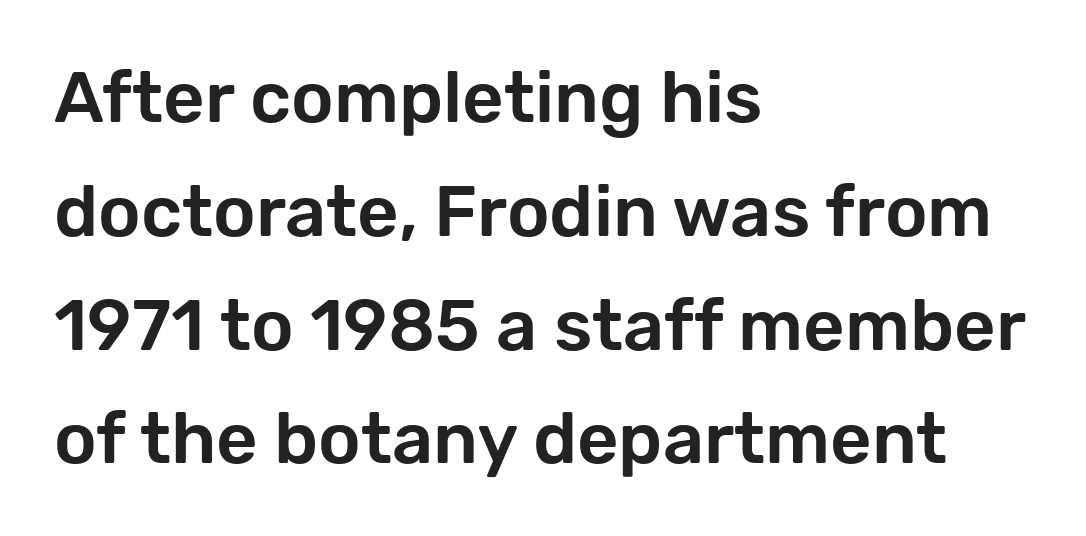
Q: Is the text italic (slanted)? A: No, it is upright.
Q: Is the typeface a serif or a sans-serif typeface? A: Sans-serif.
Q: Is the text underlined? A: No.
Q: How is the paragraph aligned? A: Left-aligned.
Q: Is the spacing between letters normal or unusually wide? A: Normal.
Q: Is the spacing between lines tight, normal or loose? A: Normal.
Q: Width (condensed, normal, or wide)? A: Normal.
Q: Stroke contrast? A: Low.
Q: x-height? A: Medium.
Q: Monospaced? A: No.
